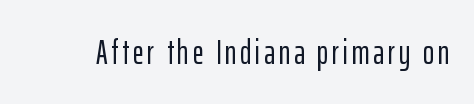
{"serif": "no", "italic": "no", "width": "condensed", "stroke_contrast": "low", "x_height": "medium", "monospaced": "no", "underline": "no", "glyph_px": 34}
